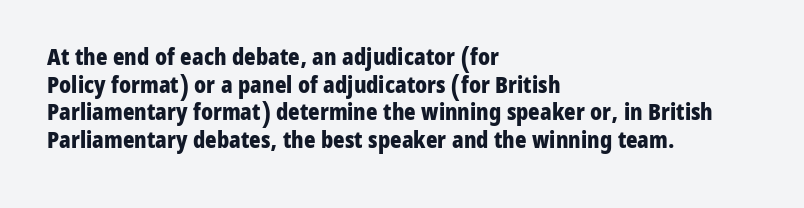
Q: Is the text bold? A: Yes.
Q: Is the text italic (slanted)? A: No, it is upright.
Q: Is the text underlined? A: No.
Q: How is the paragraph aligned? A: Left-aligned.
Q: Is the spacing between letters normal or unusually wide? A: Normal.
Q: Is the spacing between lines tight, normal or loose? A: Normal.
